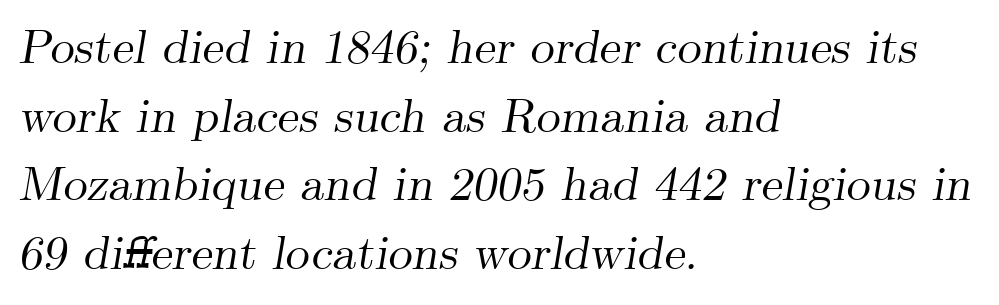
The whole block is typeset with a tilt. Students, note that the glyphs here touch the page at normal intervals. No word sits above an underline. Horizontal bands of white between lines are of average thickness.
